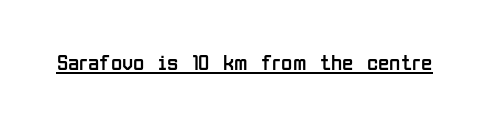
Students, observe the line beneath the letters — that is underlining. You can tell it's not italic because the verticals are truly vertical. Stems here are at most as thick as an everyday book face. Between one letter and the next there's only the usual sliver of space.
